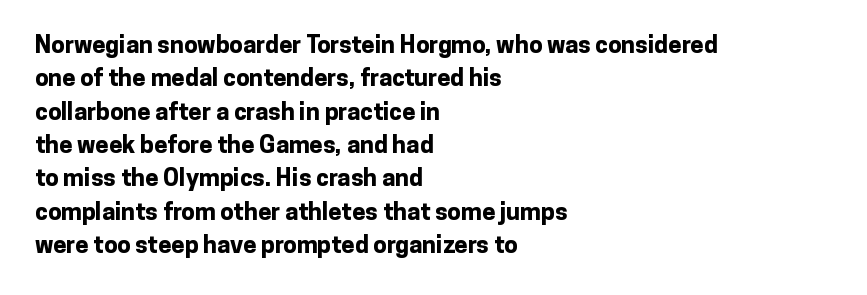
Q: Is the text bold? A: Yes.
Q: Is the text italic (slanted)? A: No, it is upright.
Q: Is the text underlined? A: No.
Q: How is the paragraph aligned? A: Left-aligned.
Q: Is the spacing between letters normal or unusually wide? A: Normal.
Q: Is the spacing between lines tight, normal or loose? A: Normal.
